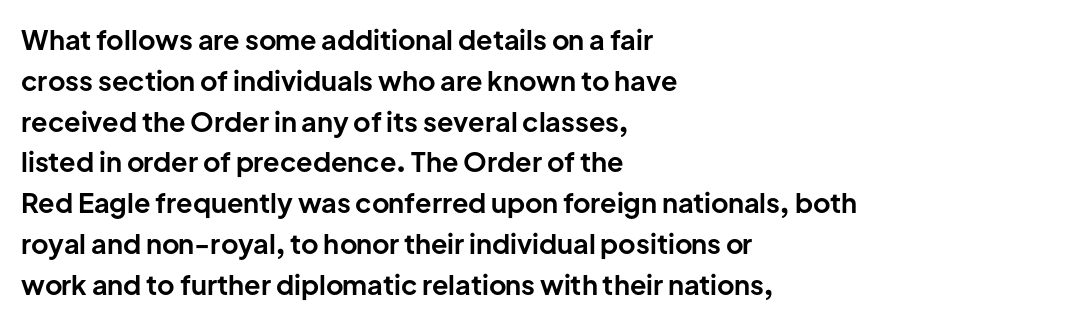
This is the regular roman posture of the typeface. Regarding leading, the lines here are spaced in the standard way. Heft: maximum for text — a bold. The specimen omits any rule beneath the text block's lines.
